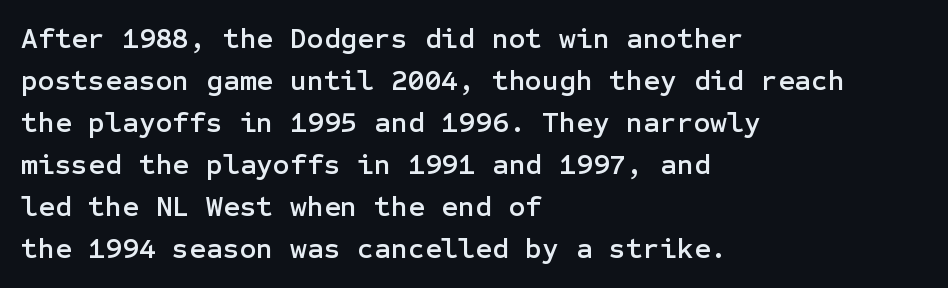
The image shows 29 px sans-serif type, upright; set left-aligned, normal line spacing (1.45x), normal letter spacing, not underlined; low stroke contrast and a medium x-height.
